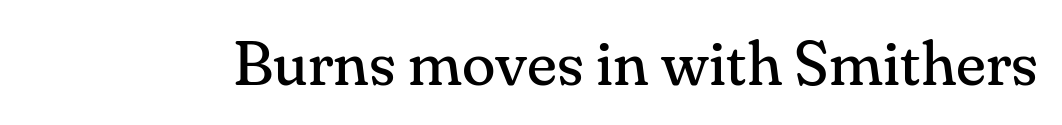
The type sits square on the baseline with zero lean. Proportional: the letters do not fall into vertical columns. Note: serifs present on the glyphs. The type is set solid horizontally, with unmodified tracking.
